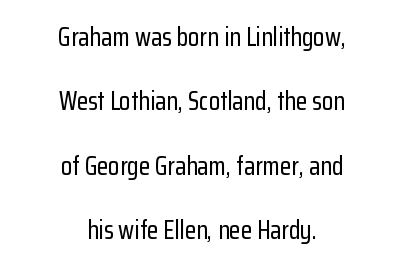
{"italic": "no", "underline": "no", "align": "center", "line_spacing": "loose", "line_spacing_ratio": 2.48, "letter_spacing": "normal", "letter_spacing_em": 0.0, "glyph_px": 26}
